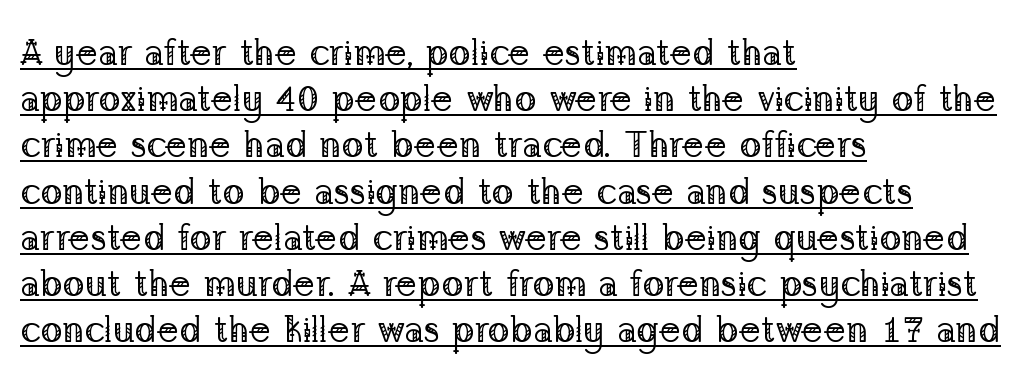
Glance below the letters and you will spot a drawn line. Quick note: not italic, upright. Caption: multi-line text, flush left, ragged right. The leading is moderate, giving the passage an even texture. Characters follow at the spacing the type designer built in.
